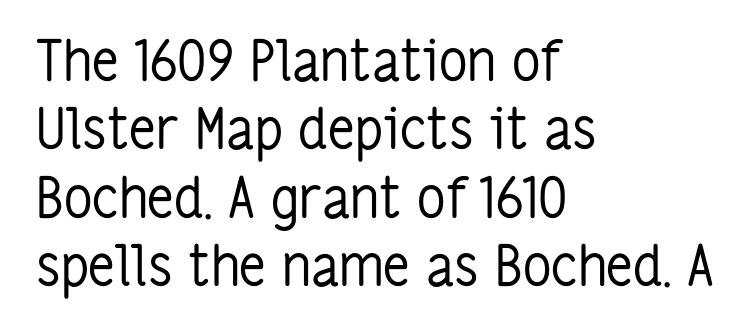
A classic flush-left, rag-right setting is used for this passage. Ascenders rise straight up at ninety degrees. Any mark beneath the type? The region is blank. I'd call this a sans setting — the letters go barefoot. The letters sit at their default tracking, neither squeezed nor spread.
